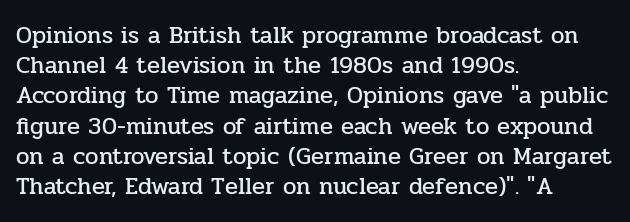
The image shows 24 px text type, upright; set left-aligned, normal line spacing (1.26x), normal letter spacing, not underlined.
